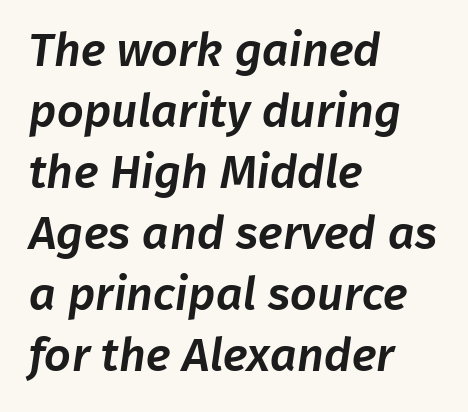
You could not count columns in this text — the font is proportionally spaced. The type is set solid horizontally, with unmodified tracking. Are there feet on the stems? There aren't — it's a sans. The line-height multiplier appears to be the usual default. The foot of each line stays bare and open.
